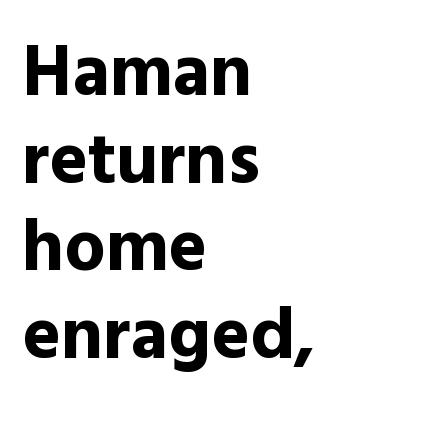
{"serif": "no", "italic": "no", "bold": "yes", "weight": "bold", "width": "normal", "x_height": "medium", "monospaced": "no", "underline": "no", "align": "left", "line_spacing_ratio": 1.2, "letter_spacing": "normal", "letter_spacing_em": 0.0, "glyph_px": 73}
